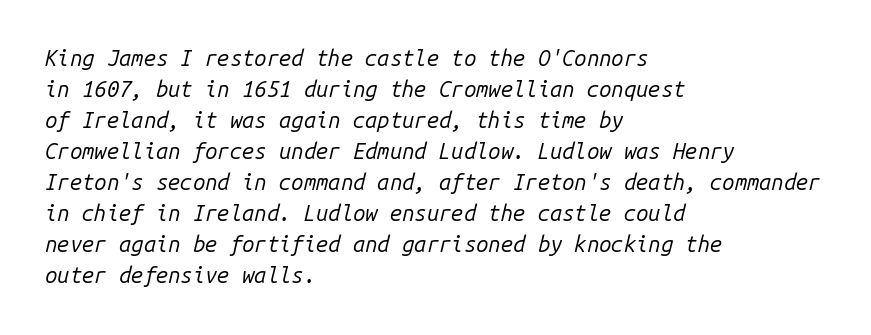
The passage shown is not underscored anywhere. The characters are drawn with everyday or finer stroke widths. In terms of leading, this rendering sits right in the middle. The lines in this sample share a left origin and differ only in where they stop. Notice how the stems are inclined rather than vertical — that's the hallmark of italics. Spacing between characters is what you'd get straight out of the box.
